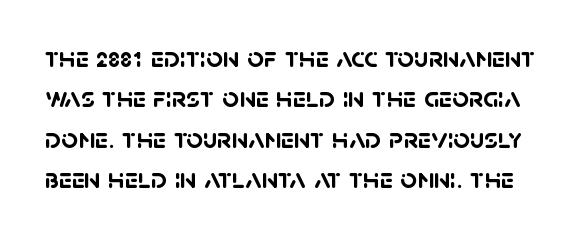
Varying glyph widths throughout — classic text-font behaviour. Words appear dense and cohesive because spacing is normal. Type without underlining. Caption: bold face, heavy strokes.
